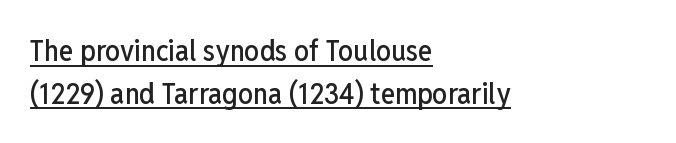
These lines stack with their left ends in a neat column. Line spacing here is normal. The rendered words wear a rule along their underside. Designer's note — italics off, roman on.
